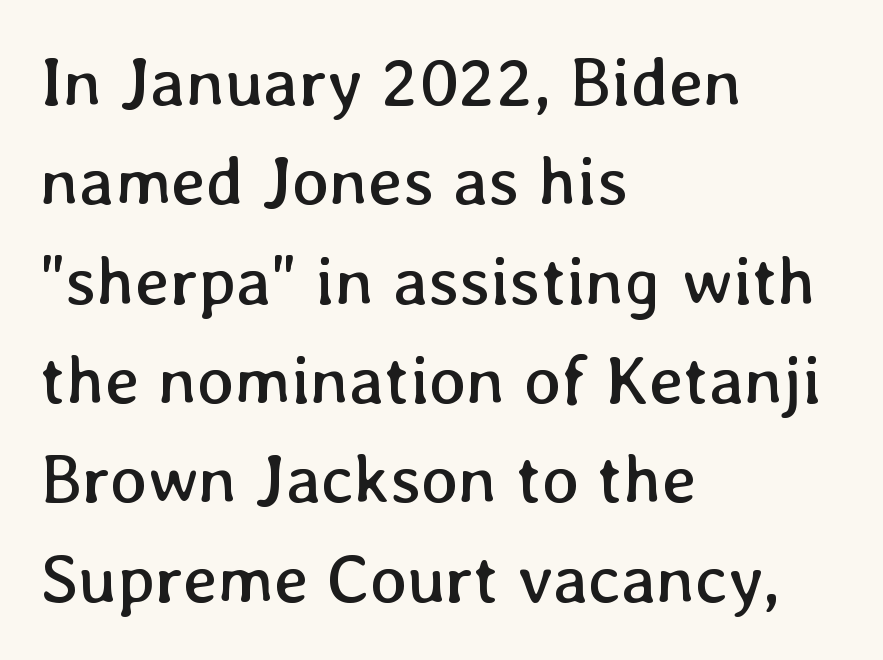
{"italic": "no", "bold": "no", "weight": "regular", "width": "normal", "stroke_contrast": "low", "x_height": "medium", "monospaced": "no", "underline": "no", "align": "left", "line_spacing": "normal", "line_spacing_ratio": 1.44, "letter_spacing": "normal", "letter_spacing_em": 0.0, "glyph_px": 69}
